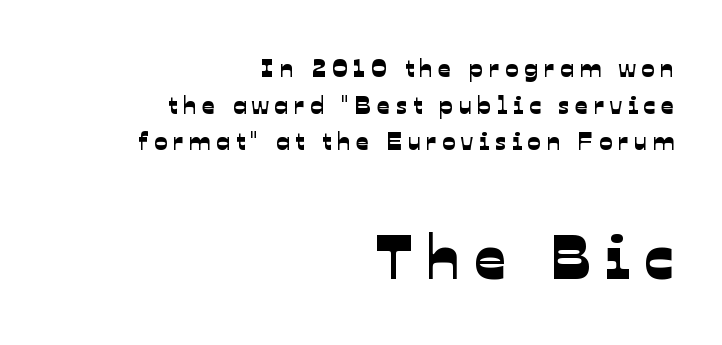
Q: Is the typeface a serif or a sans-serif typeface? A: Sans-serif.
Q: Is the text underlined? A: No.
Q: How is the paragraph aligned? A: Right-aligned.
Q: Is the spacing between letters normal or unusually wide? A: Unusually wide.
Q: Is the spacing between lines tight, normal or loose? A: Normal.
Q: Which block of text is set in a larger size, the first (top) or the second (bottom)? A: The second (bottom) one.
Q: Width (condensed, normal, or wide)? A: Normal.
Q: Stroke contrast? A: Low.
Q: x-height? A: Medium.
Q: Monospaced? A: No.
